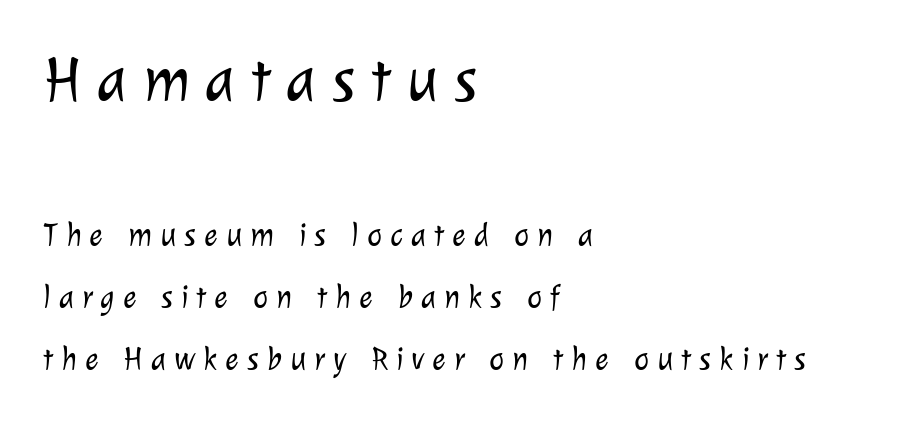
The leading is generous, giving the passage an open texture. You could not count columns in this text — the font is proportionally spaced. Lines of text with bare space underneath. Are there feet on the stems? There aren't — it's a sans.
